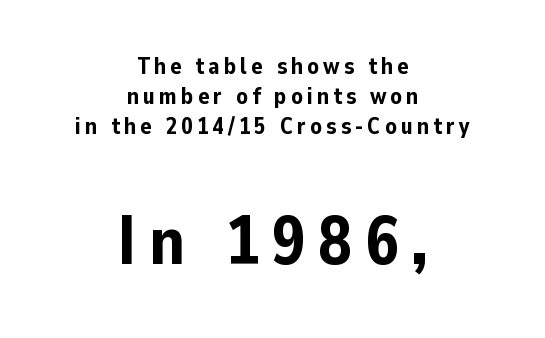
Leftover space on each line is divided equally before and after the words. Font category for this specimen: sans-serif. The rendering uses natural spacing where letterforms have individual widths. Lines of text with bare space underneath.
